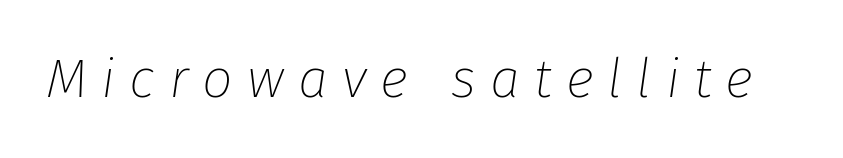
The line texture is sparse and dotted thanks to wide tracking. The rendering applies a slant to the glyphs. Bare-footed words on every line. Caption: face not bold, strokes unweighted.
